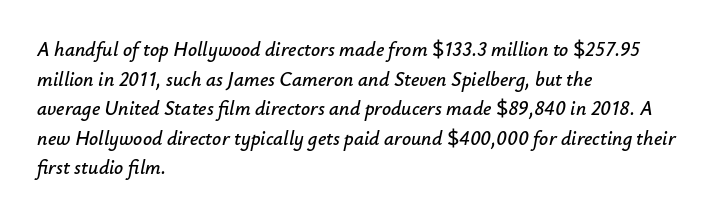
{"italic": "yes", "lean": "right", "slant_degrees": 12, "underline": "no", "align": "left", "line_spacing": "normal", "line_spacing_ratio": 1.48, "letter_spacing": "normal", "letter_spacing_em": 0.0, "glyph_px": 20}
